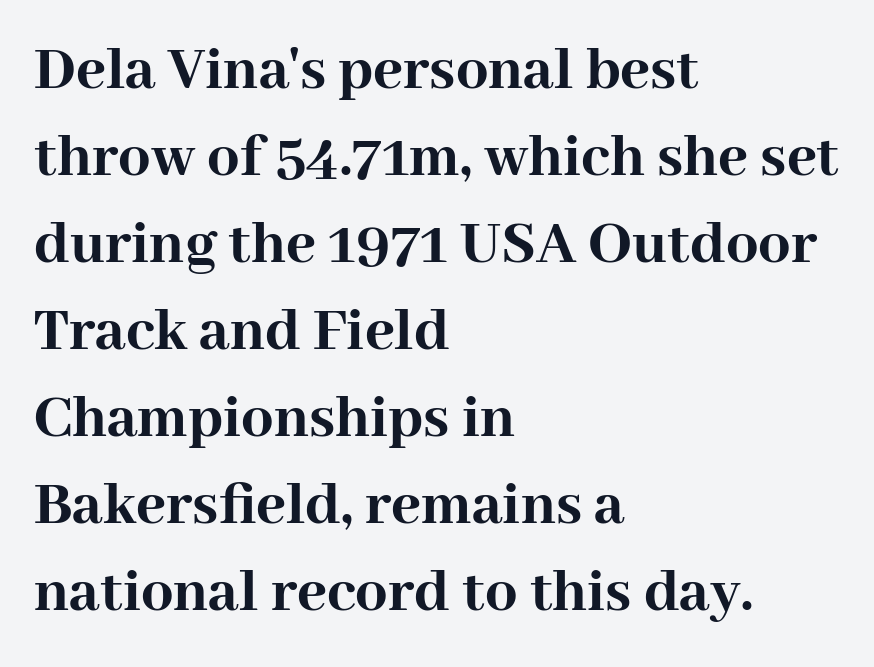
The image shows 64 px semibold serif type, upright; set left-aligned, normal line spacing (1.36x), normal letter spacing, not underlined; high stroke contrast and a medium x-height.
